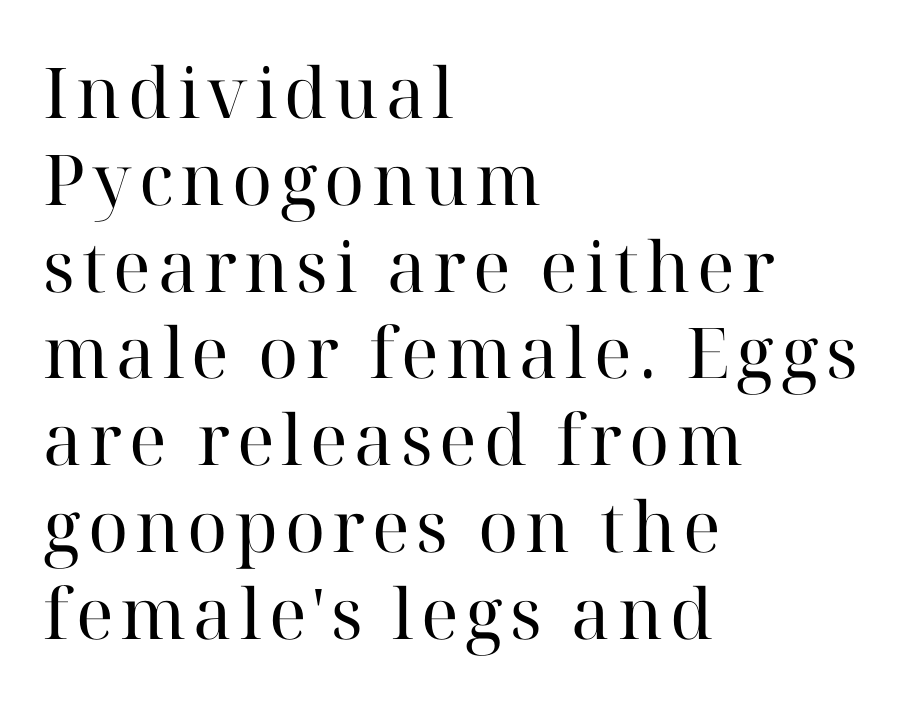
{"serif": "yes", "italic": "no", "bold": "no", "weight": "regular", "width": "normal", "stroke_contrast": "high", "x_height": "medium", "monospaced": "no", "underline": "no", "align": "left", "line_spacing_ratio": 1.24, "glyph_px": 70}
